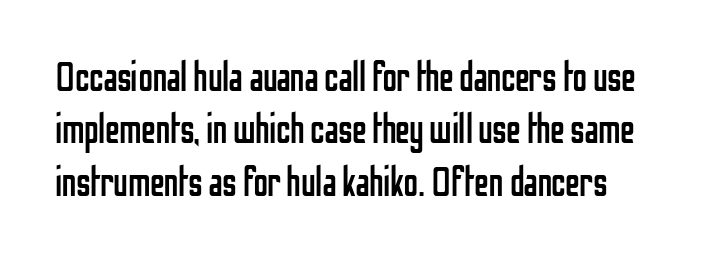
The image shows 41 px regular-weight, condensed sans-serif type, upright; set normal line spacing (1.28x), normal letter spacing, not underlined; low stroke contrast and a medium x-height.
